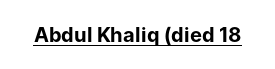
Q: Is the text bold? A: Yes.
Q: Is the text italic (slanted)? A: No, it is upright.
Q: Is the text underlined? A: Yes.
Q: Is the spacing between letters normal or unusually wide? A: Normal.
